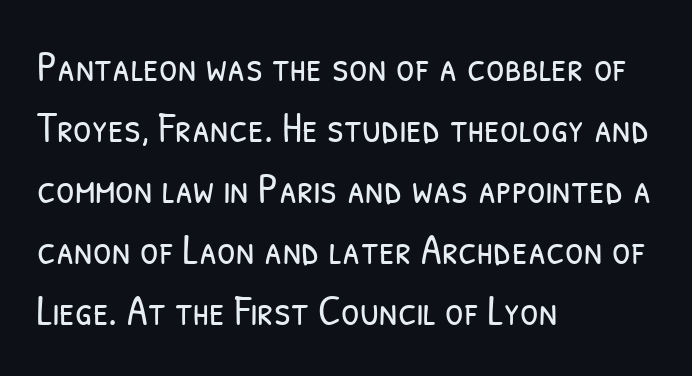
{"serif": "no", "bold": "no", "weight": "light", "width": "condensed", "stroke_contrast": "low", "x_height": "medium", "monospaced": "no", "underline": "no", "align": "left", "line_spacing": "normal", "line_spacing_ratio": 1.45, "letter_spacing": "normal", "letter_spacing_em": 0.0, "glyph_px": 42}
